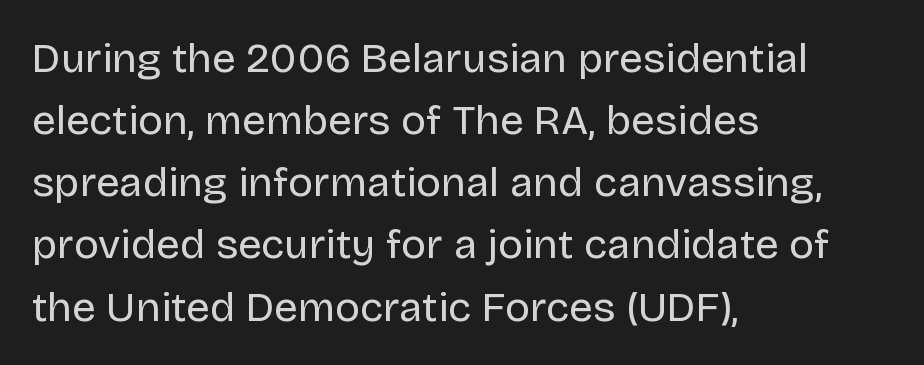
The image shows 42 px regular-weight sans-serif type, upright; set left-aligned, normal line spacing (1.48x), normal letter spacing, not underlined; low stroke contrast and a large x-height.
